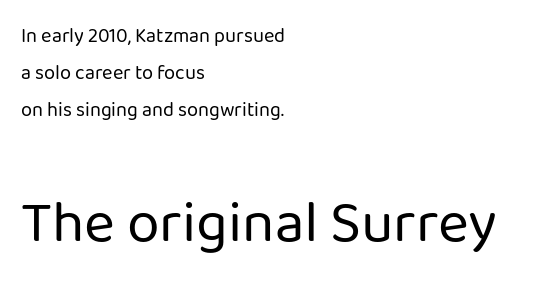
The image shows 59 px regular-weight sans-serif type, upright; set left-aligned, line spacing 1.84x, normal letter spacing, not underlined; the second (bottom) block is 2.95x larger; low stroke contrast and a medium x-height.
